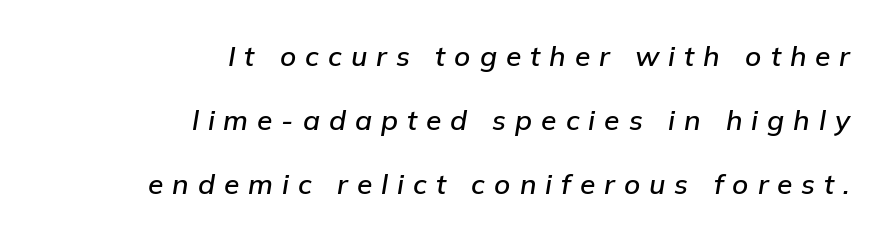
The image shows 28 px text type, italic (leaning right); set right-aligned, loose line spacing (2.28x), unusually wide letter spacing (+0.32 em), not underlined; low stroke contrast and a medium x-height.
